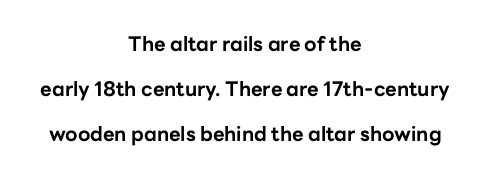
Plenty of ink on the page — the face is bold. The passage shown stacks its lines with a broad gap. Only glyphs here, with clear space below each row. In terms of letterspacing, this is plain default setting.
